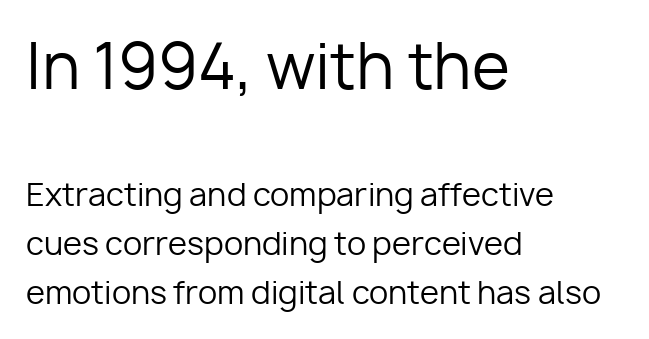
Serifs: no, the terminals of the letterforms are clean. Leading: standard. Inter-character spacing is left at the font's built-in metrics. You could not count columns in this text — the font is proportionally spaced. One-word summary of the alignment: left.
